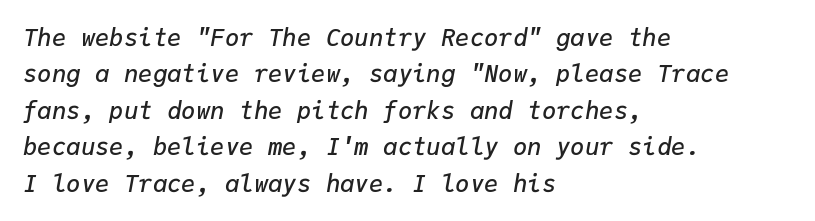
{"italic": "yes", "lean": "right", "slant_degrees": 9, "bold": "semi", "underline": "no", "align": "left", "line_spacing": "normal", "line_spacing_ratio": 1.52, "letter_spacing": "normal", "letter_spacing_em": 0.0, "glyph_px": 24}
